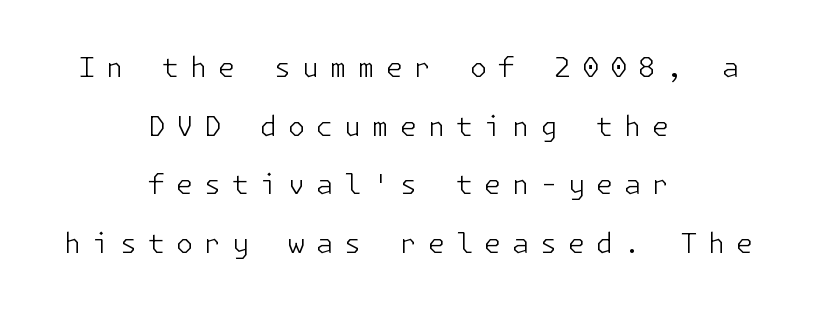
{"serif": "no", "italic": "no", "bold": "no", "weight": "light", "width": "normal", "stroke_contrast": "low", "x_height": "medium", "underline": "no", "align": "center", "line_spacing": "loose", "line_spacing_ratio": 2.09, "letter_spacing": "wide", "letter_spacing_em": 0.38, "glyph_px": 28}
